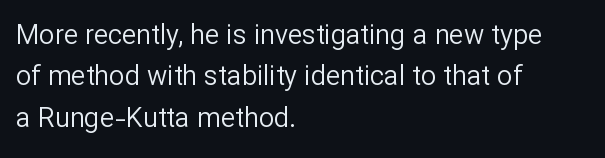
In terms of leading, this rendering sits right in the middle. The lettering stays uniformly vertical, giving the passage a roman look. Decoration check: the copy has no underline. The passage shown is not bold in any degree. How are the letters spaced? Ordinarily, with no added tracking.
